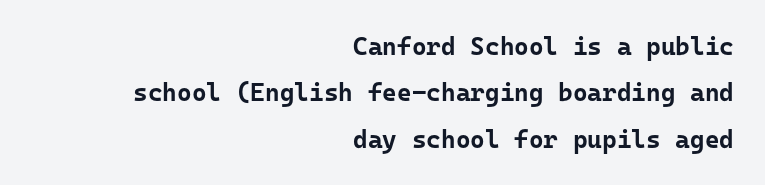
{"italic": "no", "bold": "yes", "underline": "no", "align": "right", "line_spacing_ratio": 1.86, "letter_spacing": "normal", "letter_spacing_em": 0.0, "glyph_px": 25}
